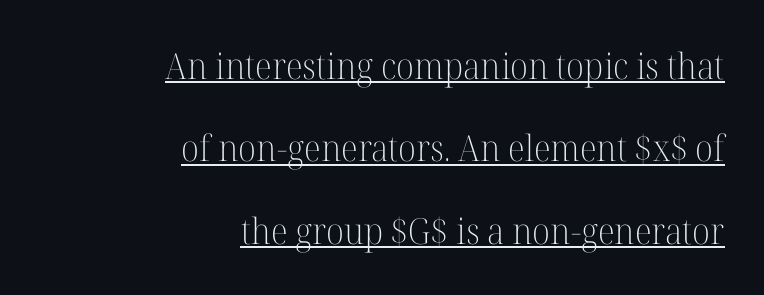
The image shows 36 px light serif type, upright; set right-aligned, loose line spacing (2.29x), normal letter spacing, underlined; high stroke contrast and a medium x-height.
